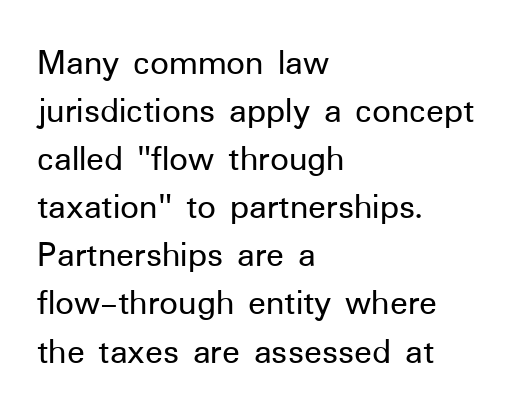
The image shows 37 px sans-serif type, upright; set left-aligned, normal line spacing (1.3x), normal letter spacing, not underlined; low stroke contrast and a medium x-height.
